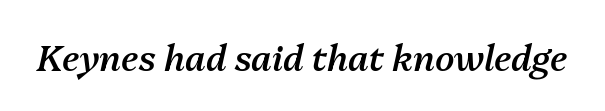
As a designer I'd log this as weight 600, semibold. What stands out about the letter spacing? Nothing — it is the standard amount. Tall strokes in this sample are angled rather than plumb. Each letter keeps its own natural width here, so spacing adapts to shape. The space directly below the letters is spotless.
